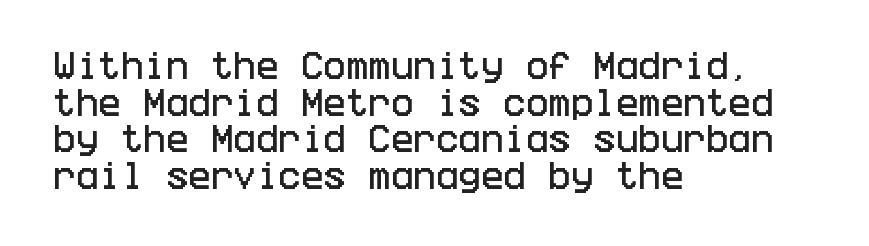
Ordinary non-slanted type is in use. The passage shown is not underscored anywhere. Here the glyphs are tracked normally, forming tight word shapes. Layout note: lines flush left. Type style note: lacks serifs.
